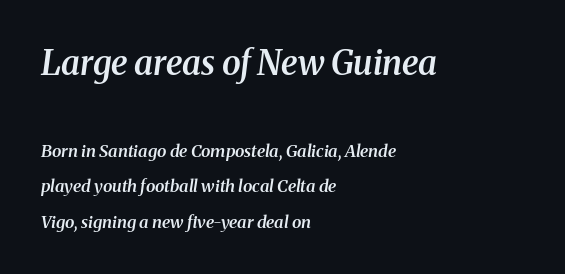
The passage shown is semibold, sitting just below true bold. The setting favours the left margin, as ordinary paragraphs usually do. The specimen omits any rule beneath the text block's lines. Small tapered or slab feet sit at the stroke ends, so this counts as serif. You could fit nearly another row in the gap between these rows. Emphasis-style slanted type is in use.
